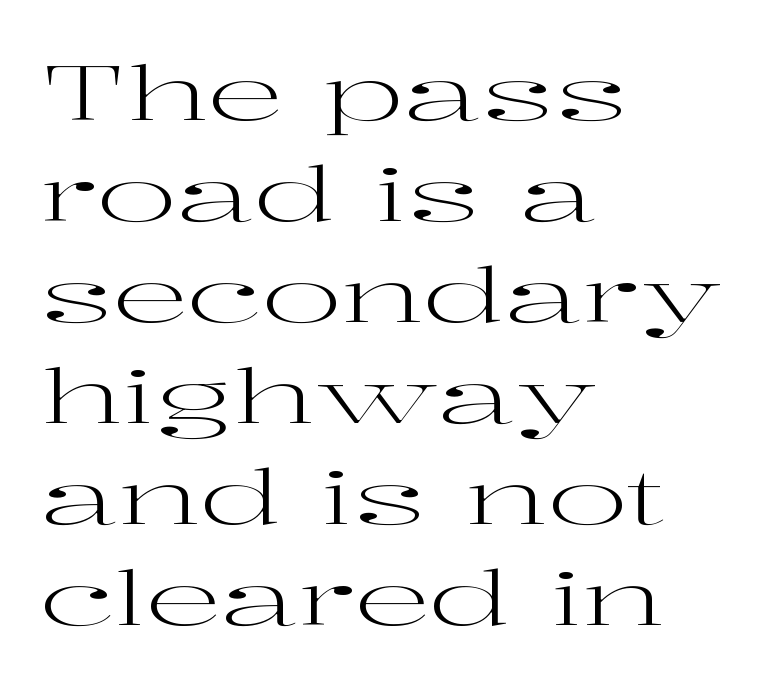
The typesetting does not lean heavy: it is not bold. Honestly, the row spacing looks completely unremarkable. The tracking reads as untouched default to a designer's eye. The typography opts for an upright posture over an oblique one. Little horizontal feet cap the strokes, marking this as serif type. Looks like regular typesetting: each glyph gets only the width it needs.
